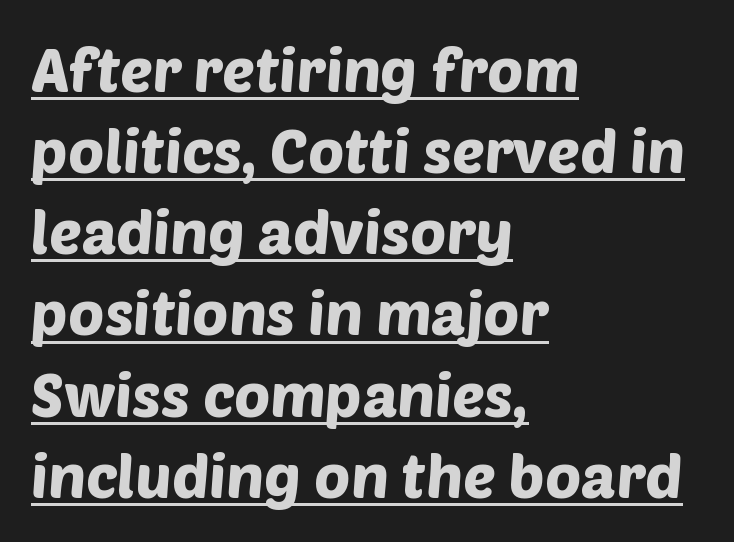
The image shows 61 px sans-serif type; set left-aligned, normal line spacing (1.33x), normal letter spacing, underlined; low stroke contrast and a large x-height.
